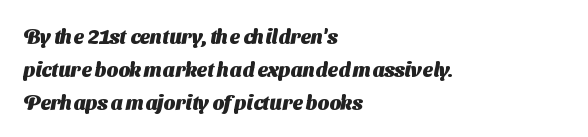
{"bold": "yes", "underline": "no", "align": "left", "line_spacing": "normal", "line_spacing_ratio": 1.65, "letter_spacing": "normal", "letter_spacing_em": 0.0, "glyph_px": 20}
